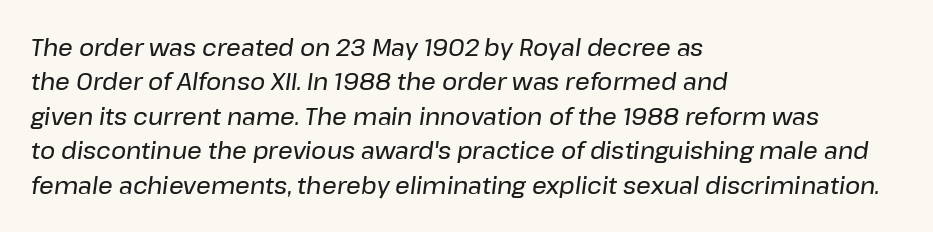
{"italic": "yes", "lean": "right", "slant_degrees": 8, "underline": "no", "align": "left", "line_spacing": "normal", "line_spacing_ratio": 1.5, "letter_spacing": "normal", "letter_spacing_em": 0.0, "glyph_px": 23}
